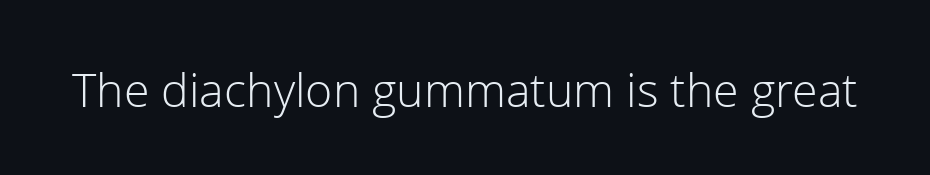
Stroke mass is kept to a normal reading level or below. Has an underline been added? It has not. This sample uses plain, unmodified letter spacing. Vertical strokes here are truly vertical.
